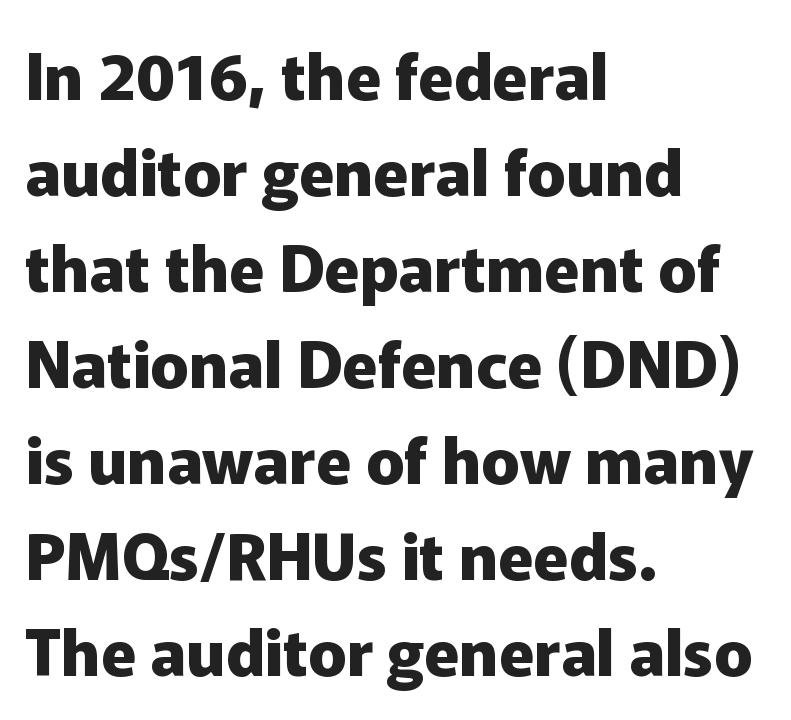
{"serif": "no", "italic": "no", "bold": "yes", "weight": "heavy", "width": "normal", "stroke_contrast": "low", "x_height": "medium", "monospaced": "no", "underline": "no", "align": "left", "line_spacing": "normal", "line_spacing_ratio": 1.5, "letter_spacing": "normal", "letter_spacing_em": 0.0, "glyph_px": 64}
